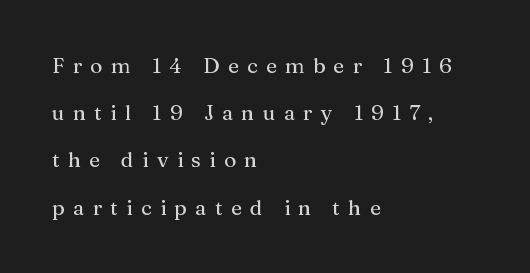
The image shows 21 px text type, upright; set left-aligned, loose line spacing (2.25x), unusually wide letter spacing (+0.39 em), not underlined.
